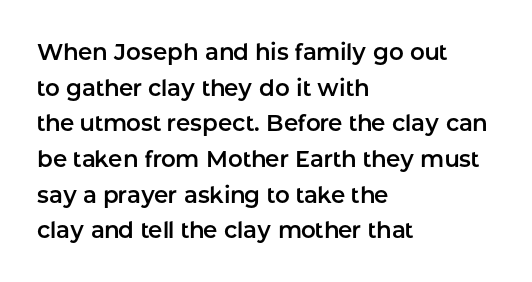
The image shows 23 px text type, upright; set left-aligned, normal line spacing (1.55x), normal letter spacing, not underlined.
